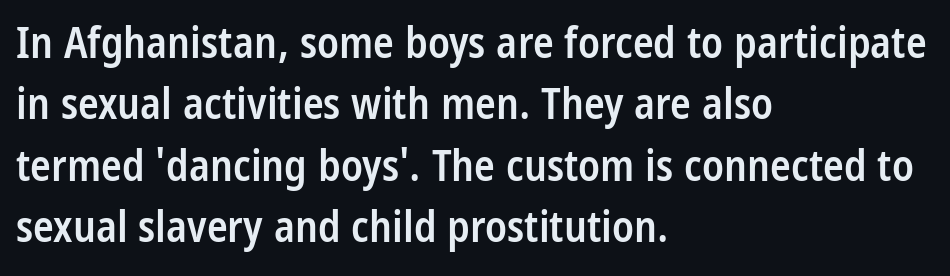
Q: Is the text bold? A: Semi-bold.
Q: Is the text italic (slanted)? A: No, it is upright.
Q: Is the typeface a serif or a sans-serif typeface? A: Sans-serif.
Q: Is the text underlined? A: No.
Q: How is the paragraph aligned? A: Left-aligned.
Q: Is the spacing between letters normal or unusually wide? A: Normal.
Q: Is the spacing between lines tight, normal or loose? A: Normal.
Q: Width (condensed, normal, or wide)? A: Condensed.
Q: Stroke contrast? A: Low.
Q: x-height? A: Large.
Q: Monospaced? A: No.
